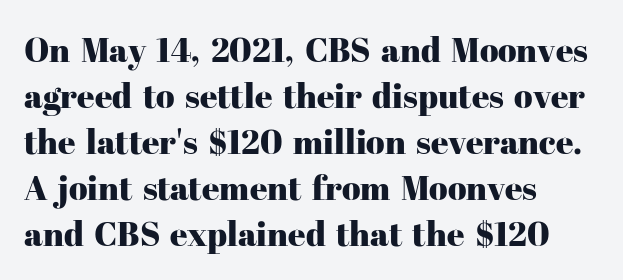
{"serif": "yes", "italic": "no", "width": "normal", "stroke_contrast": "high", "x_height": "medium", "monospaced": "no", "underline": "no", "align": "left", "line_spacing": "normal", "line_spacing_ratio": 1.35, "letter_spacing": "normal", "letter_spacing_em": 0.0, "glyph_px": 34}
